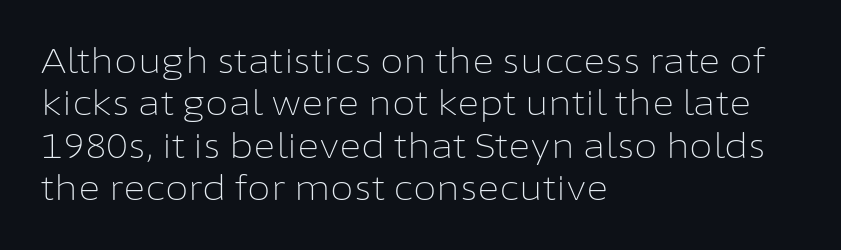
The image shows 34 px light sans-serif type, upright; set left-aligned, normal line spacing (1.25x), normal letter spacing, not underlined; low stroke contrast and a medium x-height.
